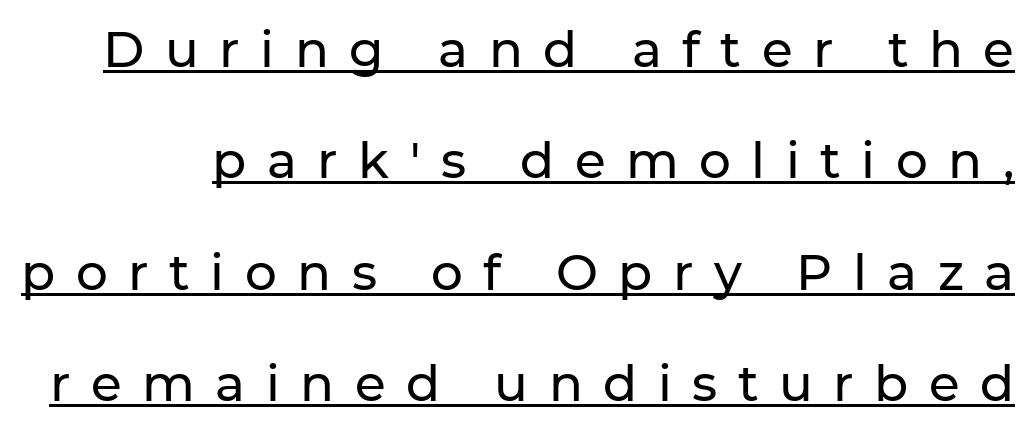
The image shows 50 px sans-serif type, upright; set loose line spacing (2.23x), unusually wide letter spacing (+0.41 em), underlined; low stroke contrast and a medium x-height.
